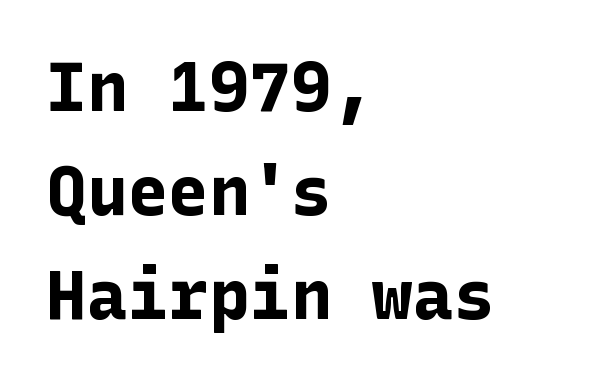
The image shows 68 px bold sans-serif type, upright; set left-aligned, normal line spacing (1.53x), normal letter spacing, not underlined; low stroke contrast and a medium x-height.
